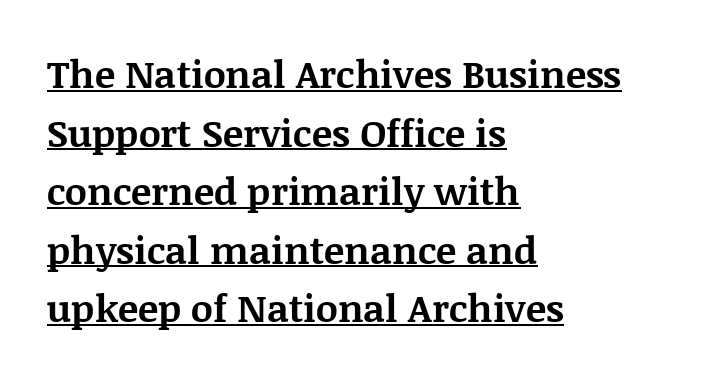
Q: Is the text bold? A: Yes.
Q: Is the text italic (slanted)? A: No, it is upright.
Q: Is the typeface a serif or a sans-serif typeface? A: Serif.
Q: Is the text underlined? A: Yes.
Q: How is the paragraph aligned? A: Left-aligned.
Q: Is the spacing between letters normal or unusually wide? A: Normal.
Q: Is the spacing between lines tight, normal or loose? A: Normal.
Q: Width (condensed, normal, or wide)? A: Normal.
Q: Stroke contrast? A: Medium.
Q: x-height? A: Large.
Q: Monospaced? A: No.
